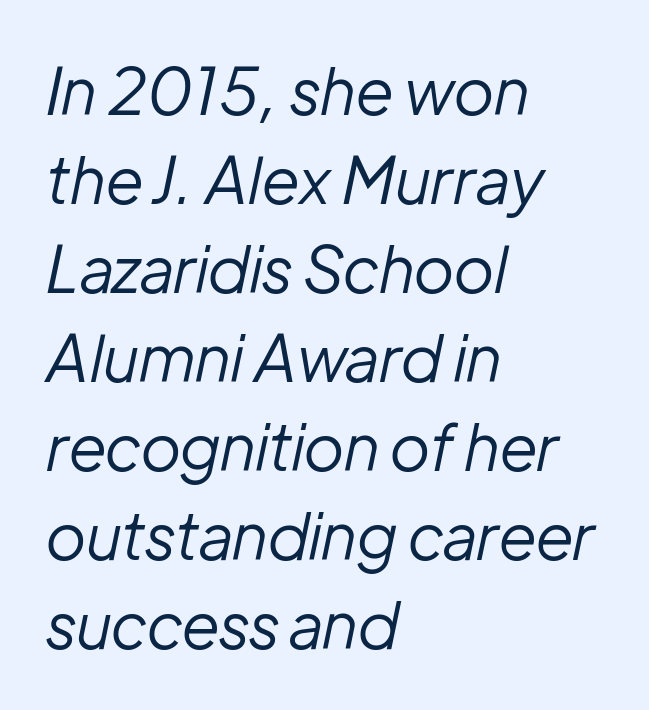
The image shows 64 px regular-weight type, italic (leaning right); set left-aligned, normal line spacing (1.39x), normal letter spacing, not underlined; low stroke contrast and a medium x-height.
